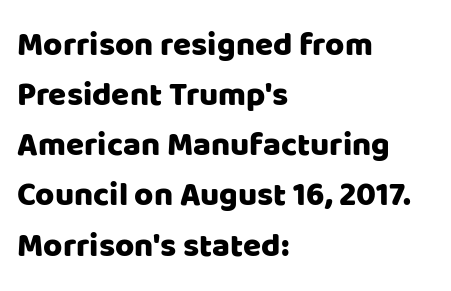
Q: Is the text italic (slanted)? A: No, it is upright.
Q: Is the typeface a serif or a sans-serif typeface? A: Sans-serif.
Q: Is the text underlined? A: No.
Q: How is the paragraph aligned? A: Left-aligned.
Q: Is the spacing between letters normal or unusually wide? A: Normal.
Q: Is the spacing between lines tight, normal or loose? A: Normal.
Q: Width (condensed, normal, or wide)? A: Normal.
Q: Stroke contrast? A: Low.
Q: x-height? A: Large.
Q: Monospaced? A: No.
